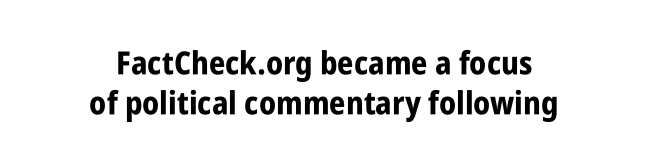
{"serif": "no", "italic": "no", "bold": "yes", "weight": "bold", "width": "condensed", "stroke_contrast": "low", "x_height": "large", "monospaced": "no", "underline": "no", "align": "center", "line_spacing": "normal", "line_spacing_ratio": 1.25, "letter_spacing": "normal", "letter_spacing_em": 0.0, "glyph_px": 32}
